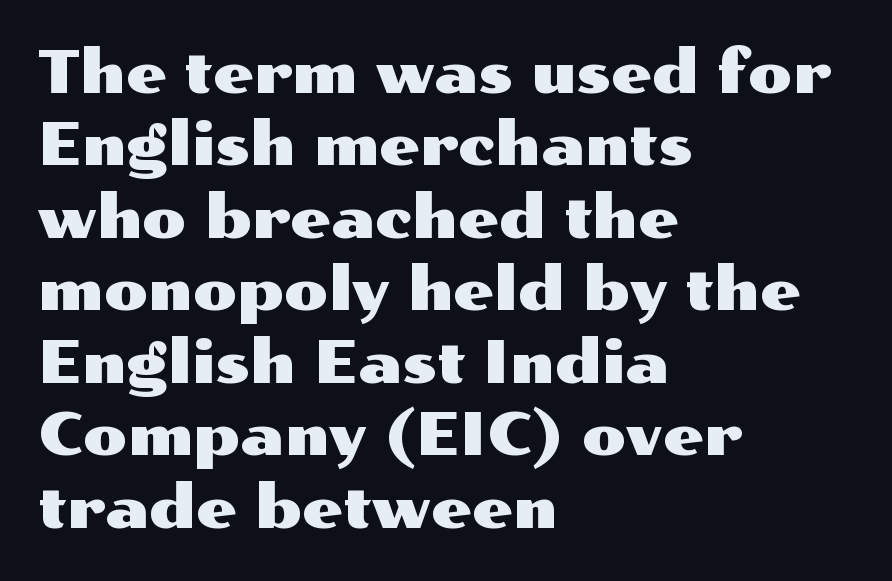
{"serif": "no", "italic": "no", "width": "wide", "stroke_contrast": "medium", "x_height": "medium", "monospaced": "no", "underline": "no", "align": "left", "line_spacing": "normal", "line_spacing_ratio": 1.25, "letter_spacing": "normal", "letter_spacing_em": 0.0, "glyph_px": 58}
